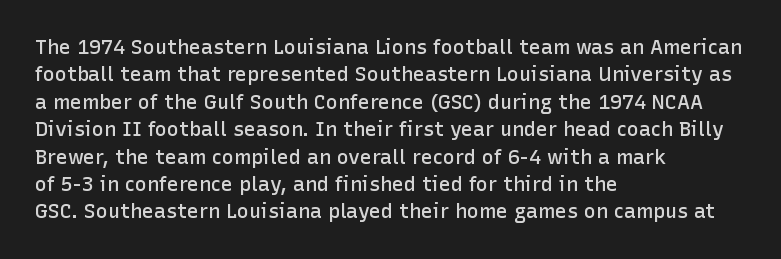
The image shows 20 px text type, upright; set left-aligned, normal line spacing (1.37x), normal letter spacing, not underlined.
